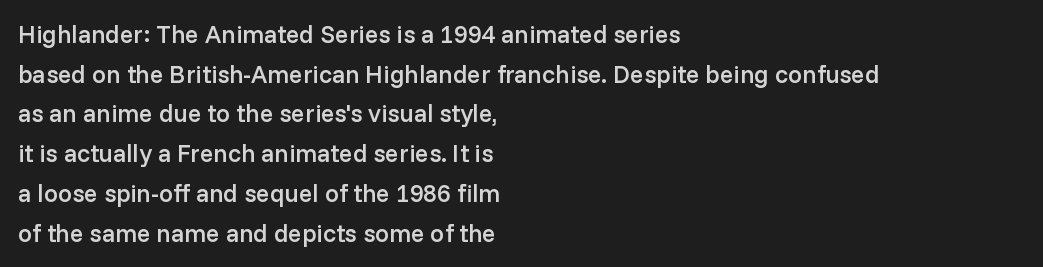
A bare baseline throughout the passage. Letter spacing: default. It's the straight-up-and-down kind of type. A somewhat darkened texture: the type is semibold rather than bold. Interline gaps are of average width in this sample. Compared with a centered layout, this one pins lines to the left instead.
